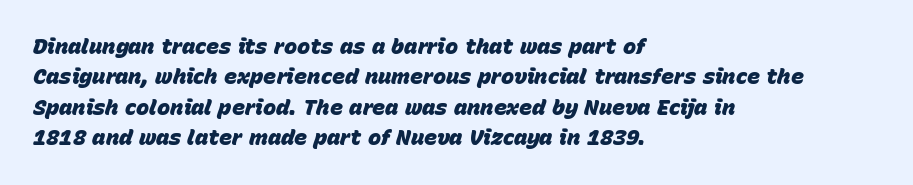
A full-strength bold gives these letters their thick strokes. The passage shown stacks its lines at a standard gap. The rag falls on the right side of this text block. A clean baseline with only descenders dipping below it. Nothing unusual about the tracking: characters are spaced as the font intends.
